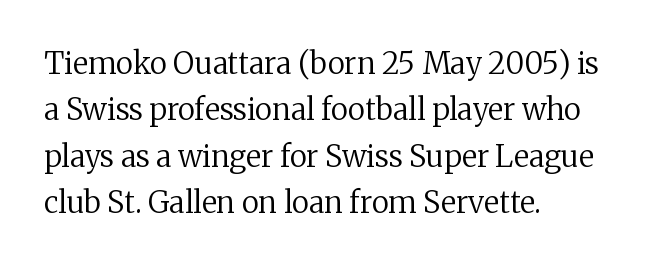
Alignment: flush left. This rendering employs a face with finishing strokes, i.e., a serif. Unbolded letterforms with no extra heft. Think of a printed novel: that variable character pitch is what you see here.
